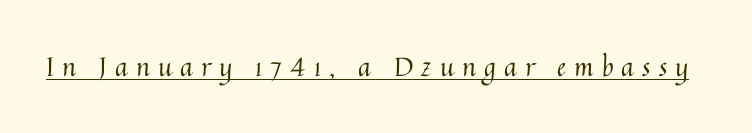
{"bold": "no", "underline": "yes", "letter_spacing": "wide", "letter_spacing_em": 0.31, "glyph_px": 26}
